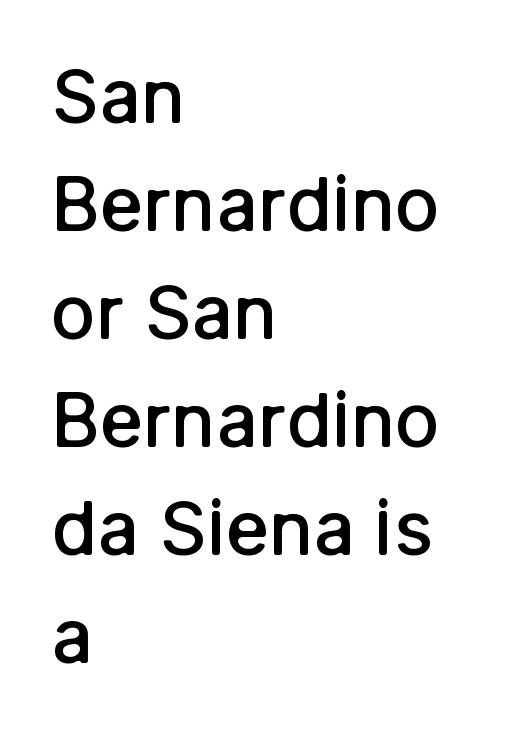
{"serif": "no", "italic": "no", "bold": "semi", "weight": "semibold", "width": "normal", "stroke_contrast": "low", "x_height": "medium", "monospaced": "no", "underline": "no", "align": "left", "line_spacing": "normal", "line_spacing_ratio": 1.46, "letter_spacing": "normal", "letter_spacing_em": 0.0, "glyph_px": 74}
